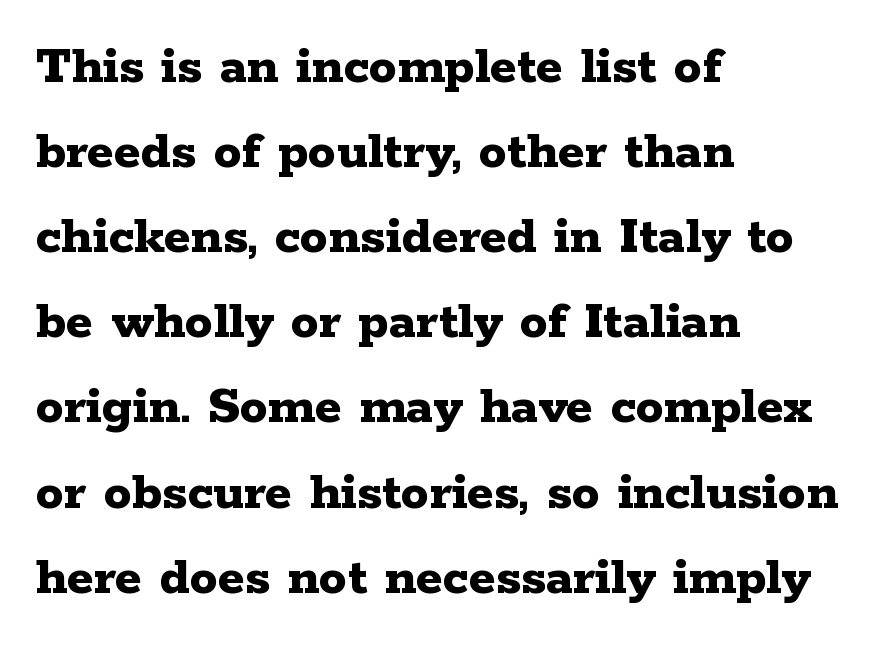
Q: Is the text bold? A: Yes.
Q: Is the text italic (slanted)? A: No, it is upright.
Q: Is the typeface a serif or a sans-serif typeface? A: Serif.
Q: Is the text underlined? A: No.
Q: How is the paragraph aligned? A: Left-aligned.
Q: Is the spacing between letters normal or unusually wide? A: Normal.
Q: Is the spacing between lines tight, normal or loose? A: Normal.
Q: Width (condensed, normal, or wide)? A: Wide.
Q: Stroke contrast? A: Low.
Q: x-height? A: Medium.
Q: Monospaced? A: No.
